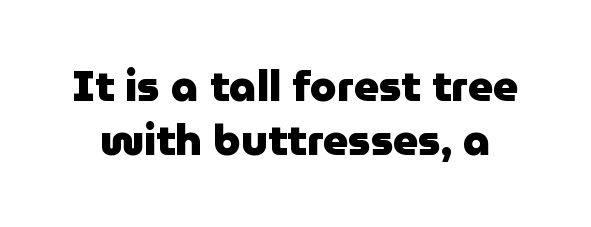
Q: Is the text bold? A: Yes.
Q: Is the text italic (slanted)? A: No, it is upright.
Q: Is the typeface a serif or a sans-serif typeface? A: Sans-serif.
Q: Is the text underlined? A: No.
Q: Is the spacing between letters normal or unusually wide? A: Normal.
Q: Is the spacing between lines tight, normal or loose? A: Normal.
Q: Width (condensed, normal, or wide)? A: Normal.
Q: Stroke contrast? A: Low.
Q: x-height? A: Medium.
Q: Monospaced? A: No.
